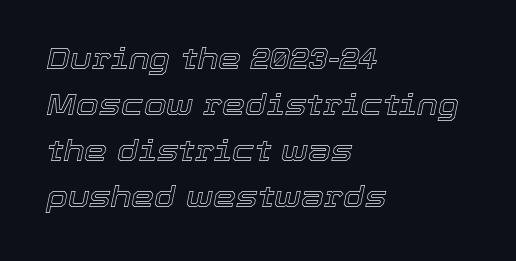
Q: Is the text italic (slanted)? A: Yes, it leans right by about 12 degrees.
Q: Is the text underlined? A: No.
Q: How is the paragraph aligned? A: Left-aligned.
Q: Is the spacing between letters normal or unusually wide? A: Normal.
Q: Is the spacing between lines tight, normal or loose? A: Normal.
Q: Width (condensed, normal, or wide)? A: Normal.
Q: x-height? A: Medium.
Q: Monospaced? A: No.
